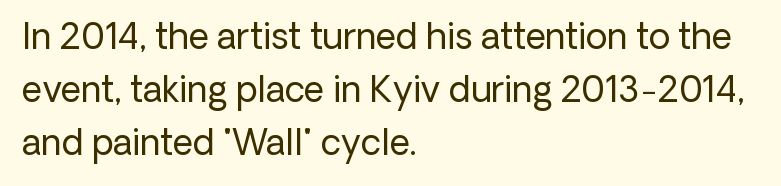
The image shows 35 px regular-weight sans-serif type, upright; set left-aligned, normal line spacing (1.51x), normal letter spacing, not underlined; low stroke contrast and a medium x-height.
